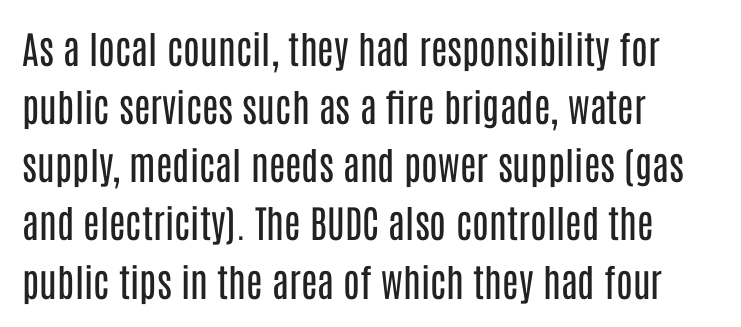
Q: Is the text bold? A: No.
Q: Is the text italic (slanted)? A: No, it is upright.
Q: Is the typeface a serif or a sans-serif typeface? A: Sans-serif.
Q: Is the text underlined? A: No.
Q: How is the paragraph aligned? A: Left-aligned.
Q: Is the spacing between letters normal or unusually wide? A: Normal.
Q: Is the spacing between lines tight, normal or loose? A: Normal.
Q: Width (condensed, normal, or wide)? A: Condensed.
Q: Stroke contrast? A: Low.
Q: x-height? A: Large.
Q: Monospaced? A: No.
